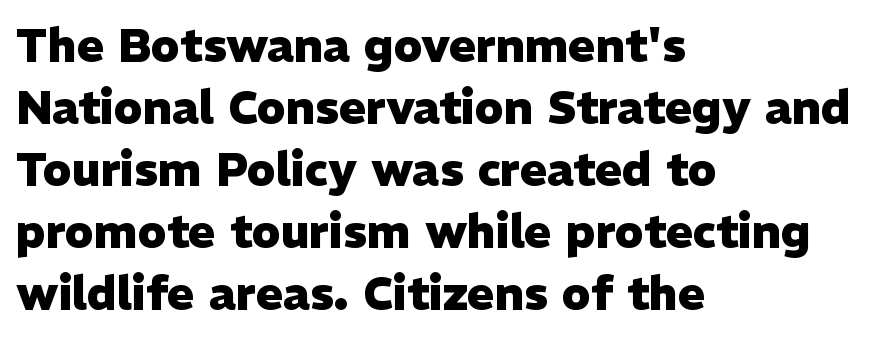
Q: Is the text bold? A: Yes.
Q: Is the text italic (slanted)? A: No, it is upright.
Q: Is the typeface a serif or a sans-serif typeface? A: Sans-serif.
Q: Is the text underlined? A: No.
Q: How is the paragraph aligned? A: Left-aligned.
Q: Is the spacing between letters normal or unusually wide? A: Normal.
Q: Is the spacing between lines tight, normal or loose? A: Normal.
Q: Width (condensed, normal, or wide)? A: Normal.
Q: Stroke contrast? A: Low.
Q: x-height? A: Medium.
Q: Monospaced? A: No.
